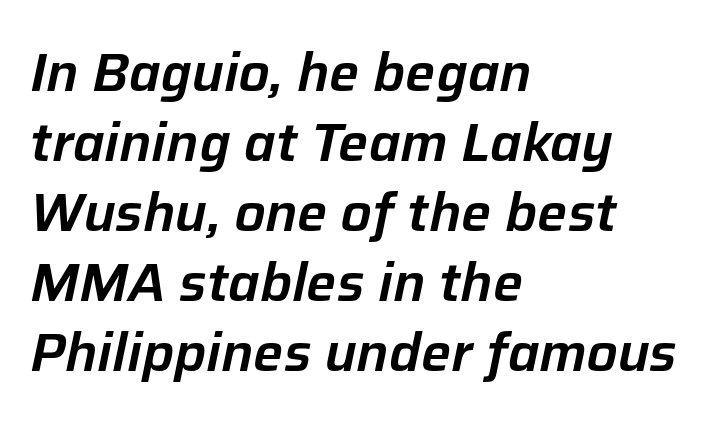
Q: Is the text italic (slanted)? A: Yes, it leans right by about 12 degrees.
Q: Is the text underlined? A: No.
Q: How is the paragraph aligned? A: Left-aligned.
Q: Is the spacing between letters normal or unusually wide? A: Normal.
Q: Is the spacing between lines tight, normal or loose? A: Normal.
Q: Width (condensed, normal, or wide)? A: Normal.
Q: Stroke contrast? A: Low.
Q: x-height? A: Medium.
Q: Monospaced? A: No.
